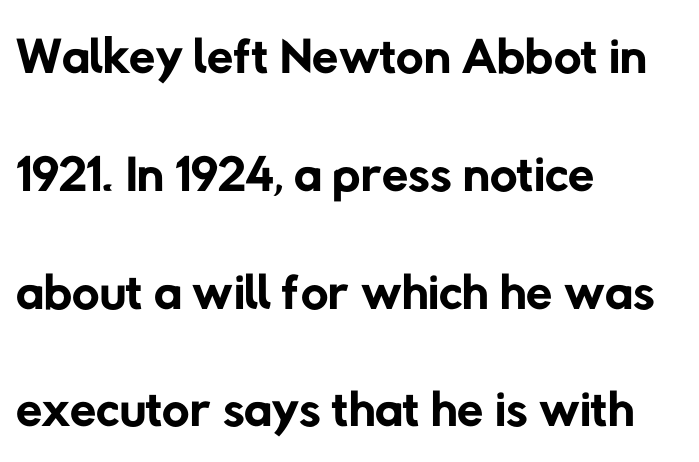
Proportional: the letters do not fall into vertical columns. The rendering keeps characters at their native spacing. In CSS terms this would be text-align: left. Weight class: somewhere from thin through regular. Check under the words: just untouched page. The text was rendered using a sans face with plain stroke endings.
